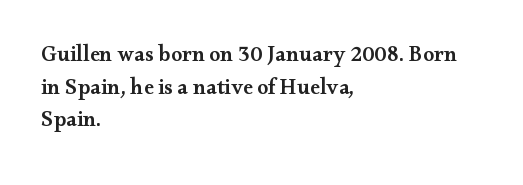
{"italic": "no", "bold": "semi", "underline": "no", "align": "left", "line_spacing": "normal", "line_spacing_ratio": 1.48, "letter_spacing": "normal", "letter_spacing_em": 0.0, "glyph_px": 22}
